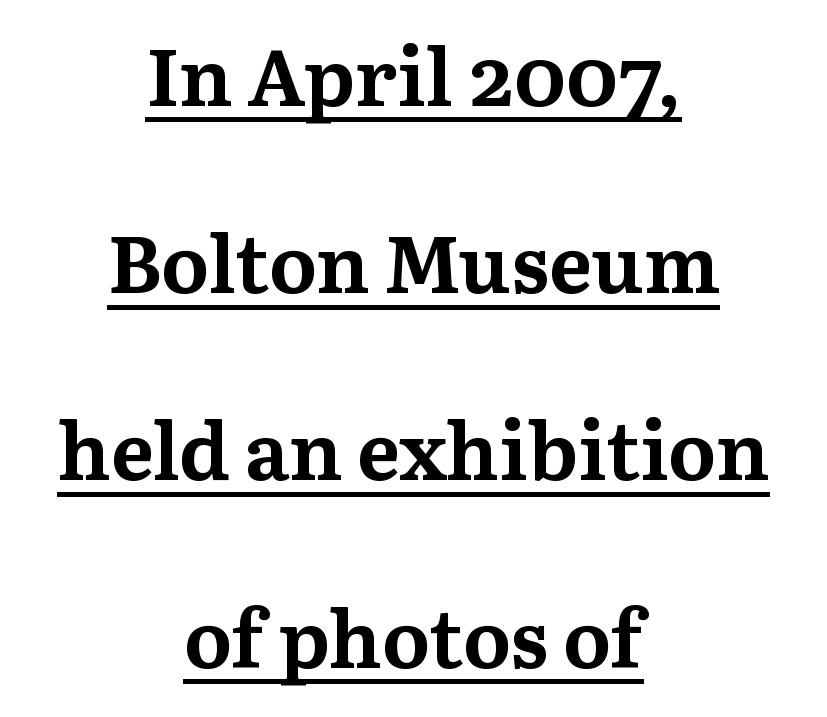
{"serif": "yes", "italic": "no", "bold": "yes", "weight": "bold", "width": "normal", "stroke_contrast": "medium", "x_height": "medium", "monospaced": "no", "underline": "yes", "align": "center", "line_spacing": "loose", "line_spacing_ratio": 2.34, "letter_spacing": "normal", "letter_spacing_em": 0.0, "glyph_px": 80}
